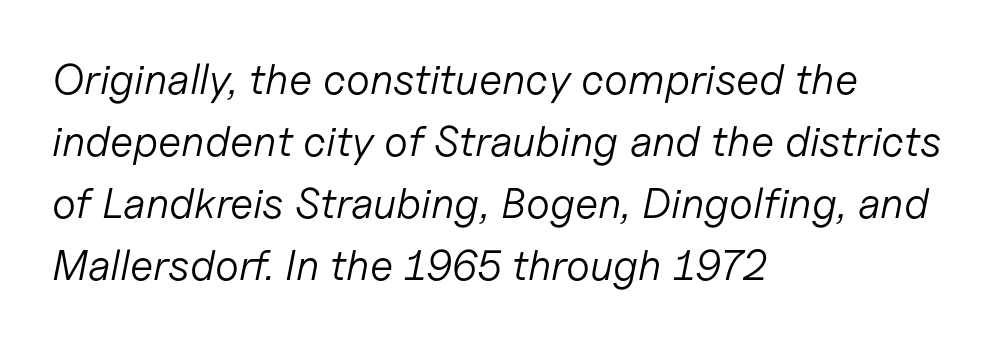
{"italic": "yes", "lean": "right", "slant_degrees": 11, "bold": "no", "weight": "light", "width": "normal", "stroke_contrast": "low", "x_height": "medium", "monospaced": "no", "underline": "no", "align": "left", "line_spacing": "normal", "line_spacing_ratio": 1.44, "letter_spacing": "normal", "letter_spacing_em": 0.0, "glyph_px": 43}
